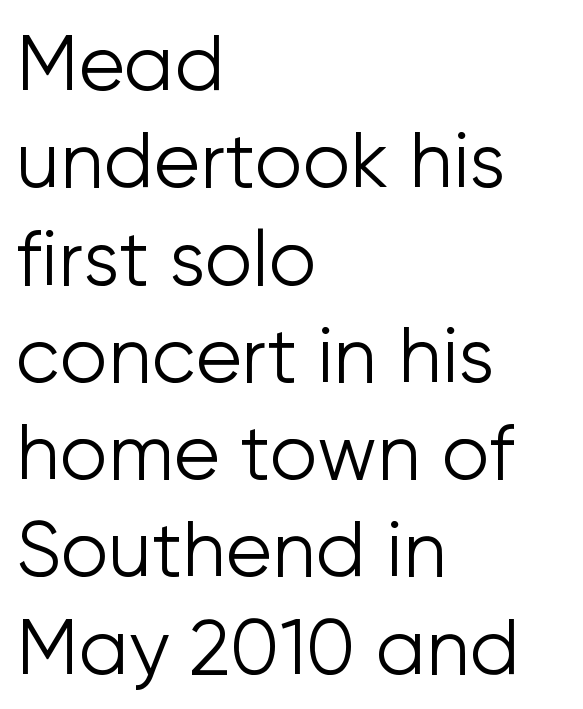
Q: Is the text bold? A: No.
Q: Is the text italic (slanted)? A: No, it is upright.
Q: Is the typeface a serif or a sans-serif typeface? A: Sans-serif.
Q: Is the text underlined? A: No.
Q: How is the paragraph aligned? A: Left-aligned.
Q: Is the spacing between letters normal or unusually wide? A: Normal.
Q: Is the spacing between lines tight, normal or loose? A: Normal.
Q: Width (condensed, normal, or wide)? A: Normal.
Q: Stroke contrast? A: Low.
Q: x-height? A: Medium.
Q: Monospaced? A: No.
